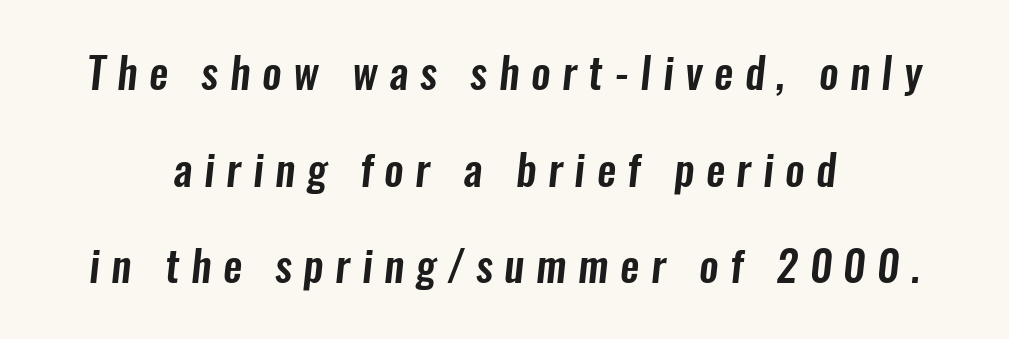
{"serif": "no", "width": "condensed", "stroke_contrast": "low", "x_height": "medium", "monospaced": "no", "underline": "no", "align": "center", "line_spacing": "loose", "line_spacing_ratio": 2.25, "letter_spacing": "wide", "letter_spacing_em": 0.27, "glyph_px": 43}
